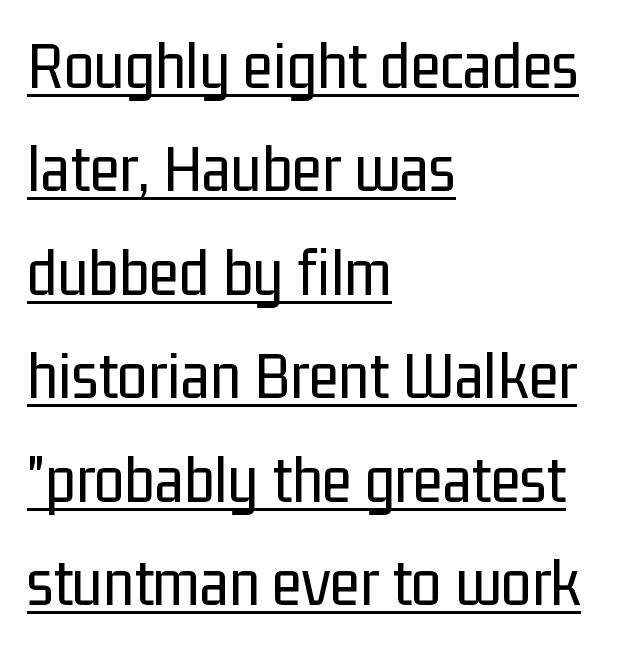
Q: Is the text bold? A: No.
Q: Is the text italic (slanted)? A: No, it is upright.
Q: Is the typeface a serif or a sans-serif typeface? A: Sans-serif.
Q: Is the text underlined? A: Yes.
Q: How is the paragraph aligned? A: Left-aligned.
Q: Is the spacing between letters normal or unusually wide? A: Normal.
Q: Is the spacing between lines tight, normal or loose? A: Normal.
Q: Width (condensed, normal, or wide)? A: Condensed.
Q: Stroke contrast? A: Low.
Q: x-height? A: Medium.
Q: Monospaced? A: No.
